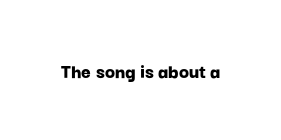
{"italic": "no", "bold": "yes", "underline": "no", "letter_spacing": "normal", "letter_spacing_em": 0.0, "glyph_px": 21}
